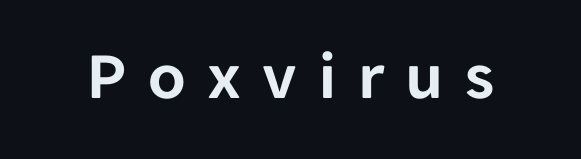
Q: Is the text italic (slanted)? A: No, it is upright.
Q: Is the typeface a serif or a sans-serif typeface? A: Sans-serif.
Q: Is the text underlined? A: No.
Q: Is the spacing between letters normal or unusually wide? A: Unusually wide.
Q: Width (condensed, normal, or wide)? A: Normal.
Q: Stroke contrast? A: Low.
Q: x-height? A: Medium.
Q: Monospaced? A: No.
